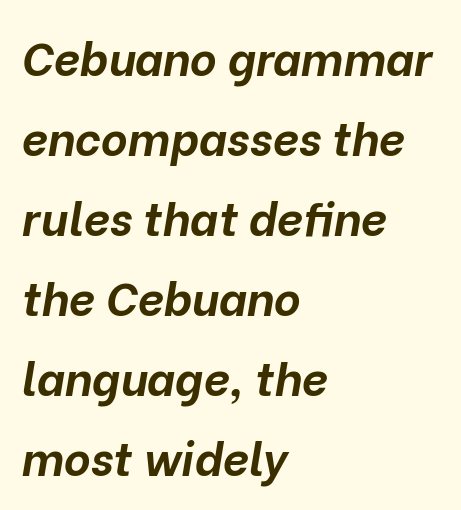
Q: Is the text bold? A: Yes.
Q: Is the text italic (slanted)? A: Yes, it leans right by about 10 degrees.
Q: Is the text underlined? A: No.
Q: How is the paragraph aligned? A: Left-aligned.
Q: Is the spacing between letters normal or unusually wide? A: Normal.
Q: Width (condensed, normal, or wide)? A: Normal.
Q: Stroke contrast? A: Low.
Q: x-height? A: Medium.
Q: Monospaced? A: No.
